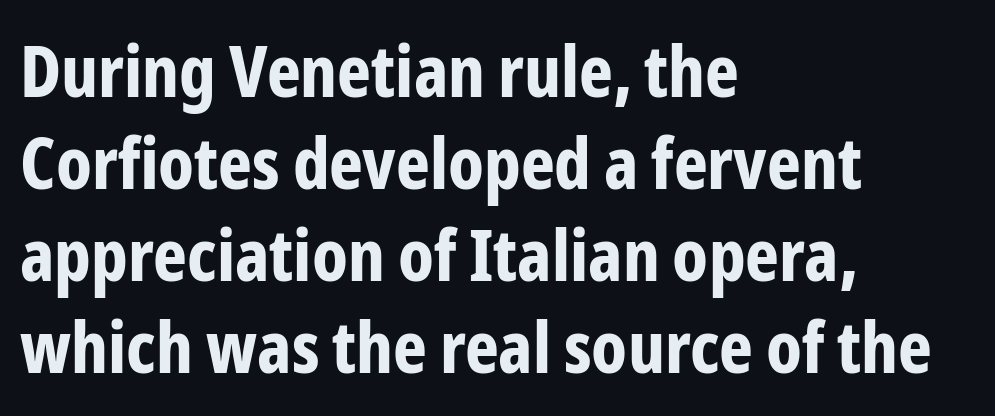
The image shows 72 px bold, condensed sans-serif type, upright; set left-aligned, normal line spacing (1.28x), normal letter spacing, not underlined; low stroke contrast and a medium x-height.
